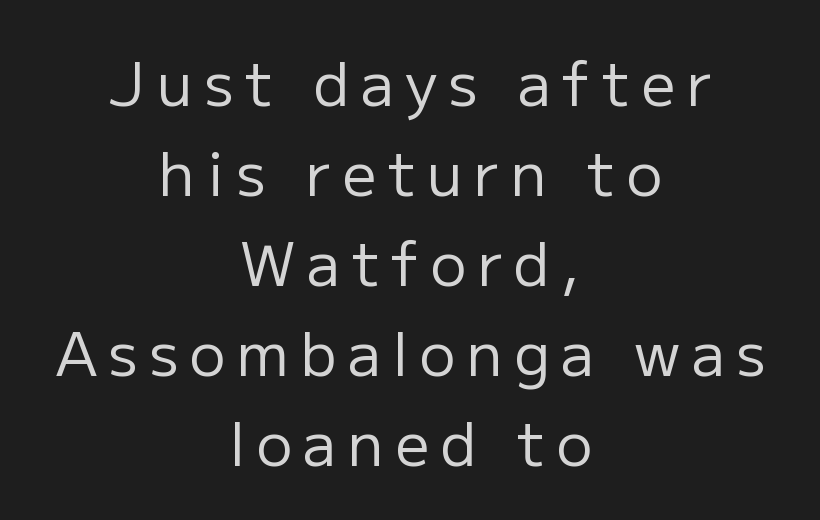
Q: Is the text bold? A: No.
Q: Is the text italic (slanted)? A: No, it is upright.
Q: Is the typeface a serif or a sans-serif typeface? A: Sans-serif.
Q: Is the text underlined? A: No.
Q: How is the paragraph aligned? A: Centered.
Q: Is the spacing between lines tight, normal or loose? A: Normal.
Q: Width (condensed, normal, or wide)? A: Normal.
Q: Stroke contrast? A: Low.
Q: x-height? A: Medium.
Q: Monospaced? A: No.
